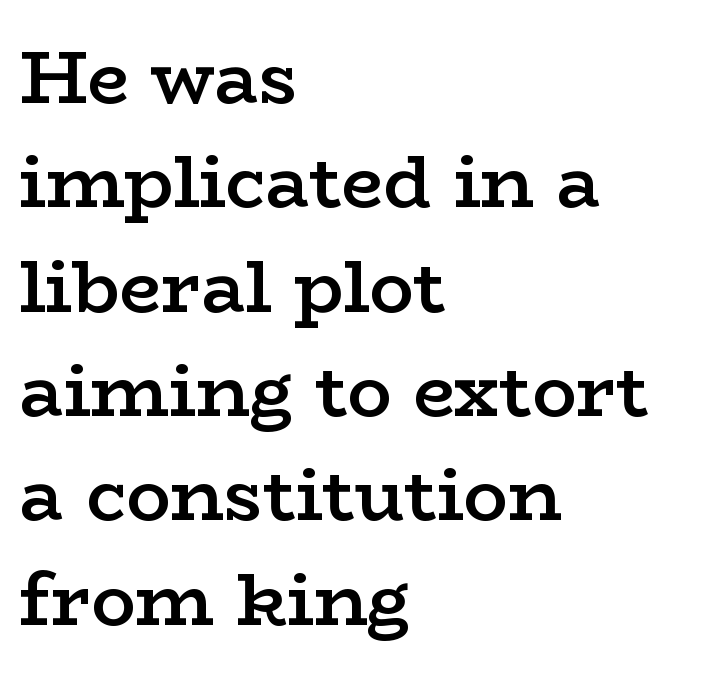
The image shows 74 px semibold, wide serif type, upright; set left-aligned, normal line spacing (1.41x), normal letter spacing, not underlined; low stroke contrast and a medium x-height.
